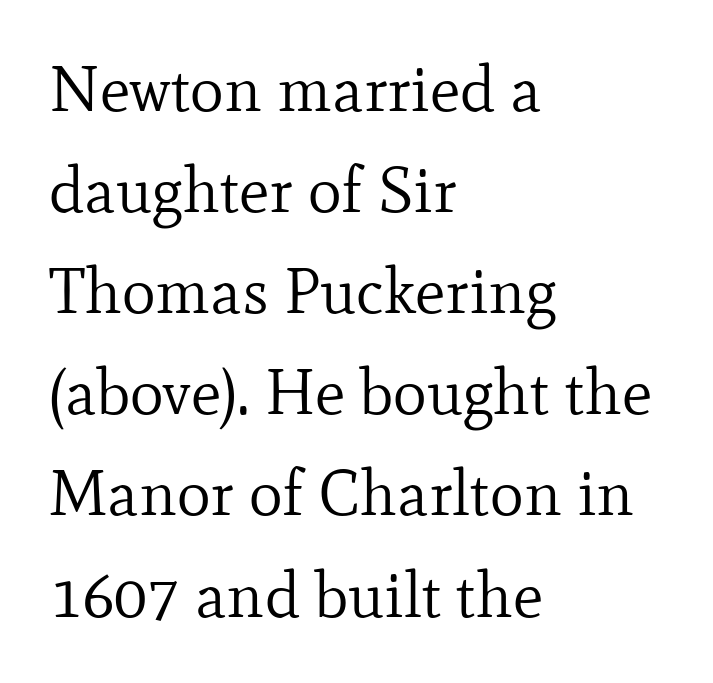
The image shows 64 px regular-weight serif type, upright; set left-aligned, normal line spacing (1.58x), normal letter spacing, not underlined; low stroke contrast and a small x-height.
